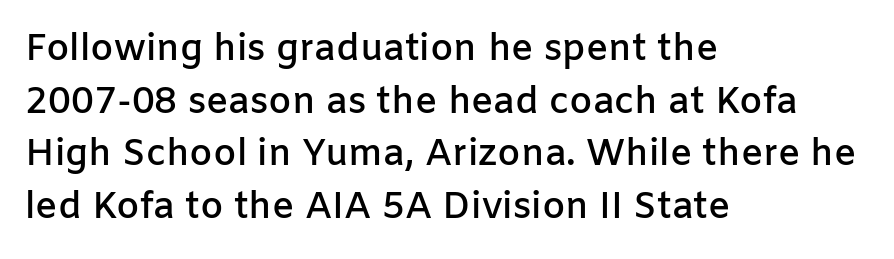
Left-aligned paragraph, ragged on the right. I'd call this a sans setting — the letters go barefoot. Compared with typical paragraphs, the rows here are spaced about the same. Underline: absent. I'd describe the lettering as semibold — firm but not a full bold. Designer's note — italics off, roman on.
